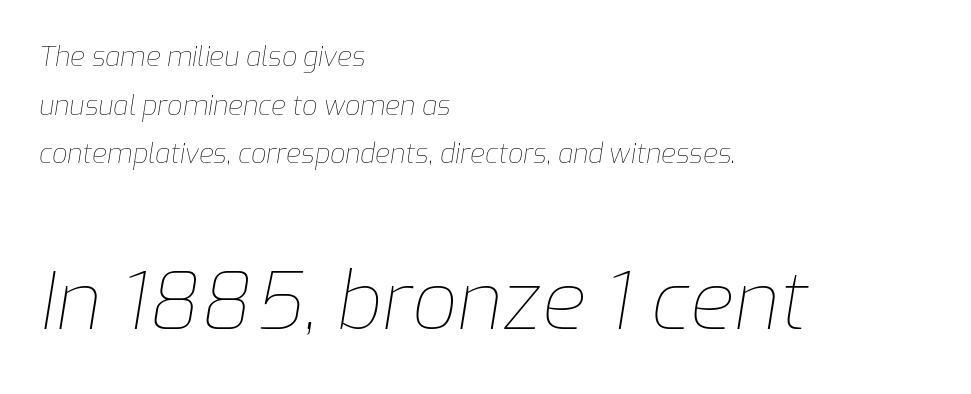
{"italic": "yes", "lean": "right", "slant_degrees": 9, "bold": "no", "weight": "thin", "width": "normal", "stroke_contrast": "low", "x_height": "medium", "monospaced": "no", "underline": "no", "align": "left", "line_spacing_ratio": 1.8, "letter_spacing": "normal", "letter_spacing_em": 0.0, "larger_block": "second", "size_ratio": 2.96, "glyph_px": 80}
